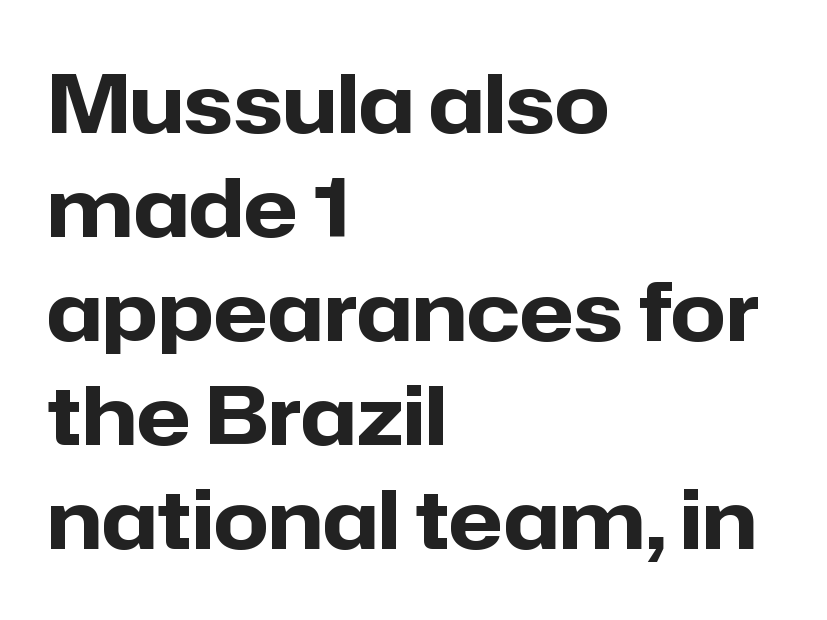
The image shows 80 px heavy sans-serif type, upright; set left-aligned, normal line spacing (1.3x), normal letter spacing, not underlined; low stroke contrast and a medium x-height.
